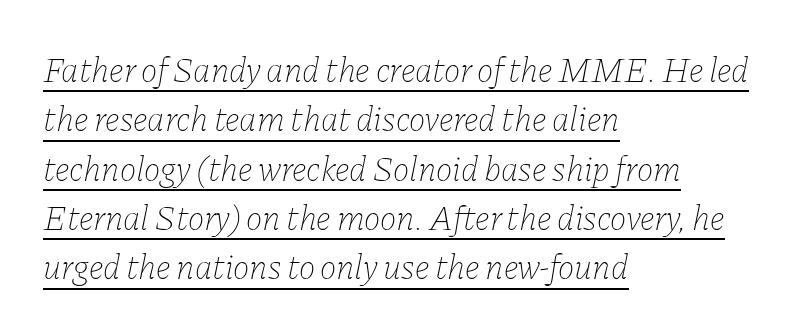
The letterforms sit at book weight or below. The rag falls on the right side of this text block. Nobody touched the tracking dial on this one. This sample uses an oblique cut, with every glyph tilted off the vertical. Decoration check: the copy is underlined. Horizontal bands of white between lines are of average thickness.
